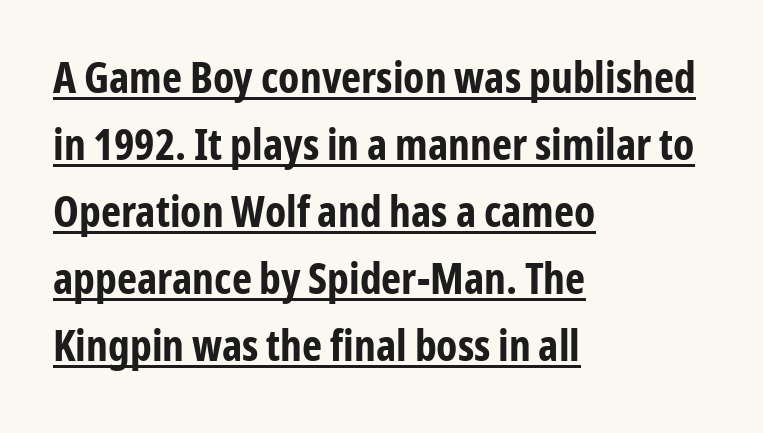
Heft: maximum for text — a bold. Posture: upright roman. This sample uses plain, unmodified letter spacing. The designer went with a sans here, leaving each stem footless. These characters rest on top of a visible drawn line.
